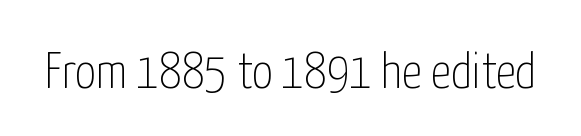
Q: Is the text bold? A: No.
Q: Is the text italic (slanted)? A: No, it is upright.
Q: Is the typeface a serif or a sans-serif typeface? A: Sans-serif.
Q: Is the text underlined? A: No.
Q: Is the spacing between letters normal or unusually wide? A: Normal.
Q: Width (condensed, normal, or wide)? A: Condensed.
Q: Stroke contrast? A: Low.
Q: x-height? A: Medium.
Q: Monospaced? A: No.
